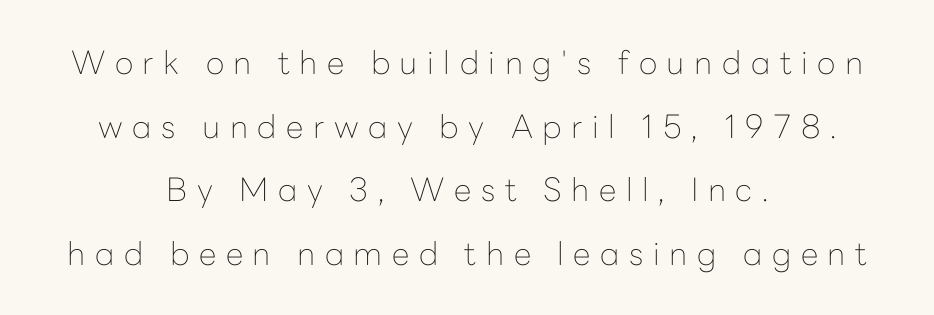
The image shows 32 px thin sans-serif type, upright; set centered, loose line spacing (1.99x), unusually wide letter spacing (+0.3 em), not underlined; low stroke contrast and a medium x-height.
